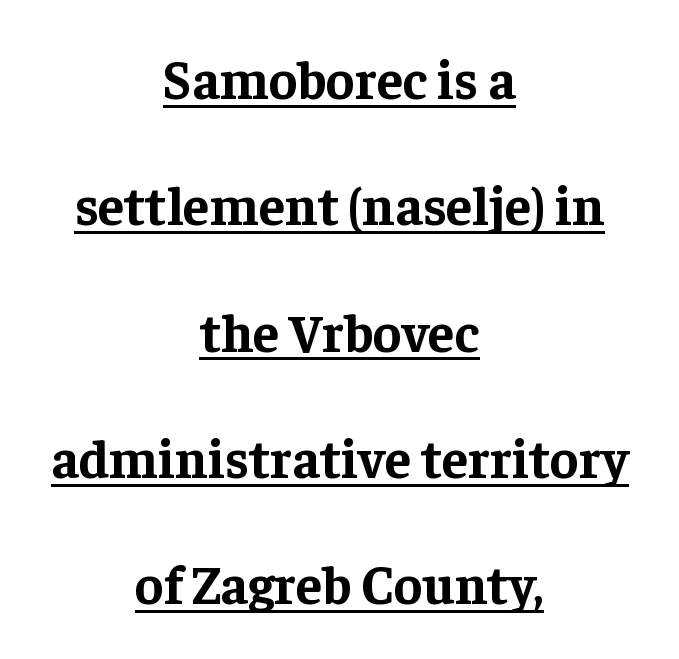
{"serif": "yes", "italic": "no", "bold": "yes", "weight": "bold", "width": "normal", "stroke_contrast": "low", "x_height": "medium", "monospaced": "no", "underline": "yes", "align": "center", "line_spacing": "loose", "line_spacing_ratio": 2.34, "letter_spacing": "normal", "letter_spacing_em": 0.0, "glyph_px": 54}
